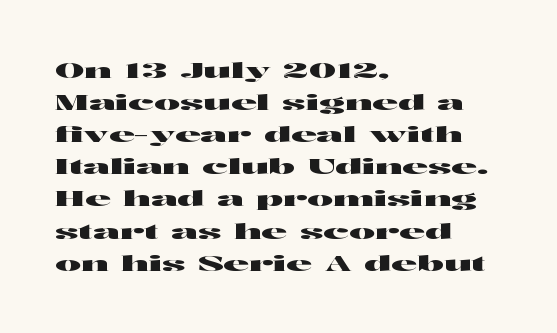
{"italic": "no", "underline": "no", "align": "left", "line_spacing": "normal", "line_spacing_ratio": 1.46, "letter_spacing": "normal", "letter_spacing_em": 0.0, "glyph_px": 22}
